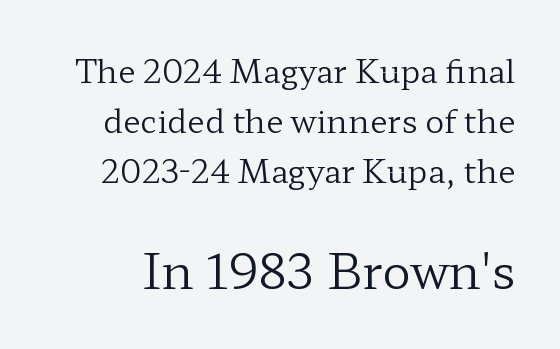
{"serif": "yes", "italic": "no", "bold": "no", "weight": "regular", "width": "wide", "stroke_contrast": "low", "x_height": "medium", "monospaced": "no", "underline": "no", "line_spacing": "normal", "line_spacing_ratio": 1.56, "letter_spacing": "normal", "letter_spacing_em": 0.0, "larger_block": "second", "size_ratio": 1.5, "glyph_px": 48}
